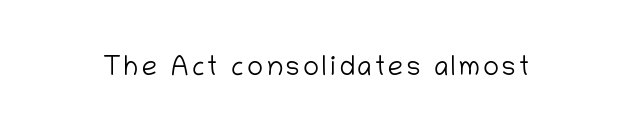
Q: Is the text bold? A: No.
Q: Is the text italic (slanted)? A: No, it is upright.
Q: Is the text underlined? A: No.
